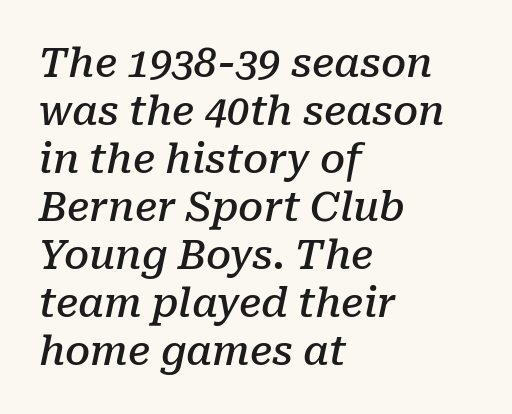
Q: Is the text bold? A: Semi-bold.
Q: Is the text italic (slanted)? A: Yes, it leans right by about 10 degrees.
Q: Is the typeface a serif or a sans-serif typeface? A: Serif.
Q: Is the text underlined? A: No.
Q: How is the paragraph aligned? A: Left-aligned.
Q: Is the spacing between letters normal or unusually wide? A: Normal.
Q: Width (condensed, normal, or wide)? A: Normal.
Q: Stroke contrast? A: Low.
Q: x-height? A: Medium.
Q: Monospaced? A: No.
